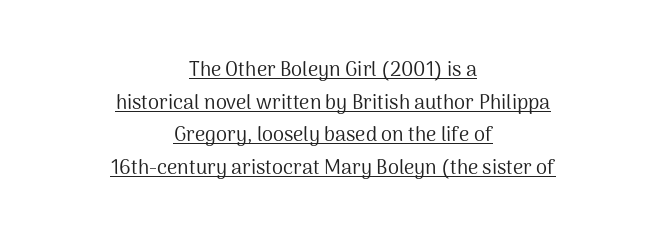
{"italic": "no", "bold": "no", "underline": "yes", "align": "center", "line_spacing": "normal", "line_spacing_ratio": 1.63, "letter_spacing": "normal", "letter_spacing_em": 0.0, "glyph_px": 20}
